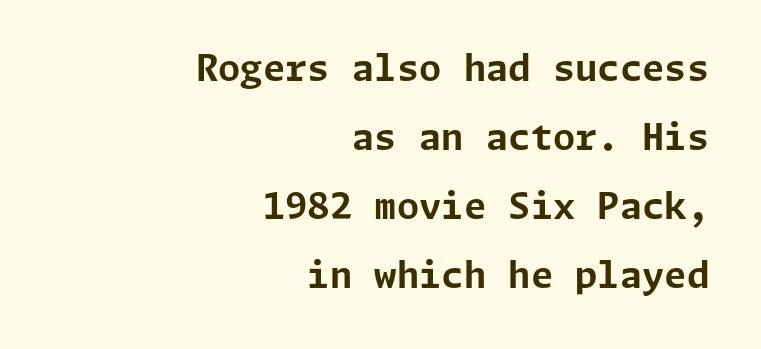
The letters sit at their default tracking, neither squeezed nor spread. Any mark beneath the type? The region is blank. Heavy-handed strokes throughout: this text is bold. Honestly, the rows look like they've been pulled way apart.
